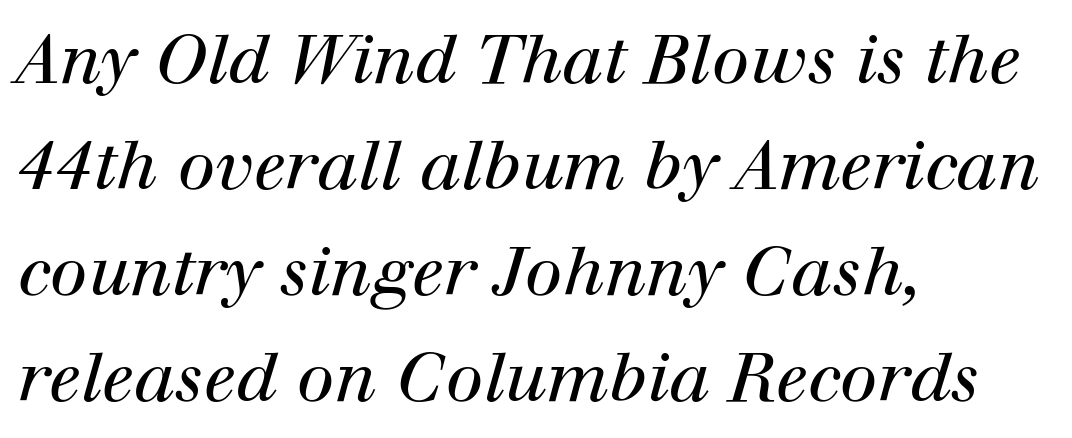
Q: Is the text bold? A: No.
Q: Is the text italic (slanted)? A: Yes, it leans right by about 12 degrees.
Q: Is the typeface a serif or a sans-serif typeface? A: Serif.
Q: Is the text underlined? A: No.
Q: How is the paragraph aligned? A: Left-aligned.
Q: Is the spacing between letters normal or unusually wide? A: Normal.
Q: Is the spacing between lines tight, normal or loose? A: Normal.
Q: Width (condensed, normal, or wide)? A: Normal.
Q: Stroke contrast? A: High.
Q: x-height? A: Medium.
Q: Monospaced? A: No.
